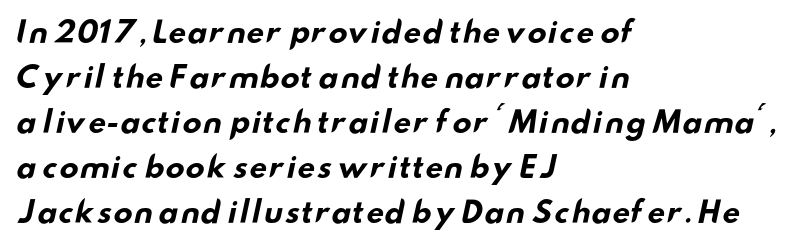
The image shows 29 px bold, wide sans-serif type; set left-aligned, normal line spacing (1.55x), normal letter spacing, not underlined; low stroke contrast and a small x-height.
